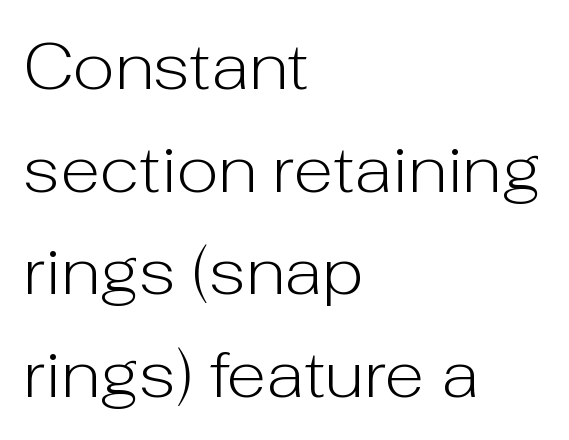
The image shows 65 px light sans-serif type, upright; set left-aligned, normal line spacing (1.58x), normal letter spacing, not underlined; low stroke contrast and a medium x-height.
